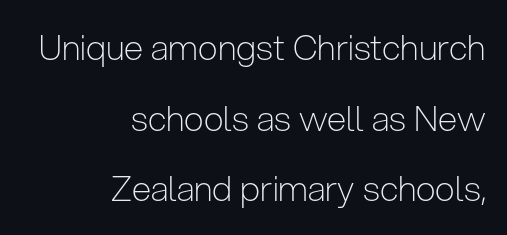
The image shows 35 px light, condensed sans-serif type, upright; set right-aligned, loose line spacing (2.02x), normal letter spacing, not underlined; low stroke contrast and a medium x-height.
